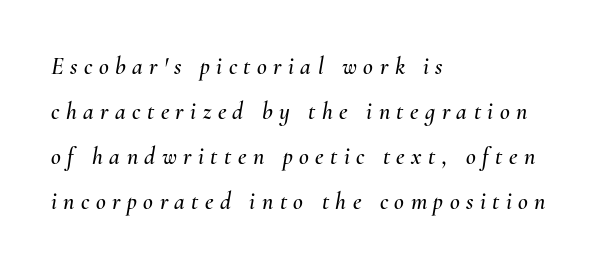
Q: Is the text italic (slanted)? A: Yes, it leans right by about 10 degrees.
Q: Is the text underlined? A: No.
Q: How is the paragraph aligned? A: Left-aligned.
Q: Is the spacing between letters normal or unusually wide? A: Unusually wide.
